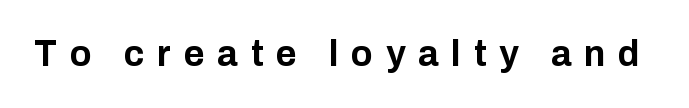
The image shows 36 px bold sans-serif type, upright; set unusually wide letter spacing (+0.35 em), not underlined; low stroke contrast and a medium x-height.
